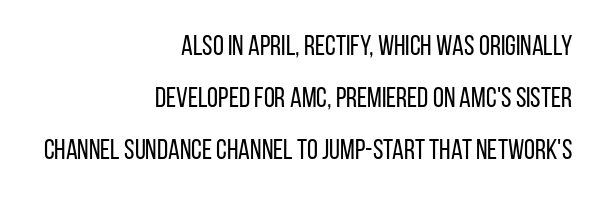
Q: Is the text bold? A: No.
Q: Is the text italic (slanted)? A: No, it is upright.
Q: Is the typeface a serif or a sans-serif typeface? A: Sans-serif.
Q: Is the text underlined? A: No.
Q: How is the paragraph aligned? A: Right-aligned.
Q: Is the spacing between letters normal or unusually wide? A: Normal.
Q: Width (condensed, normal, or wide)? A: Condensed.
Q: Stroke contrast? A: Low.
Q: x-height? A: Large.
Q: Monospaced? A: No.
